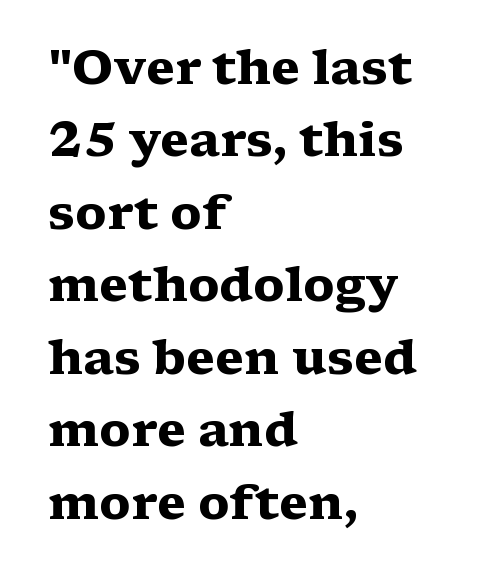
Words appear dense and cohesive because spacing is normal. Every letter is thick-stroked: bold, no question. The string is rendered with underlining switched off. Honestly, the row spacing looks completely unremarkable. A roman cut, with each character standing at attention.
